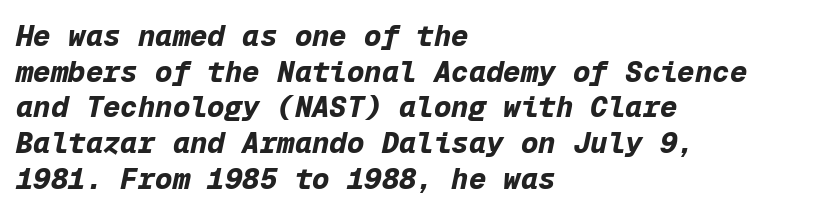
The passage shown has conventional tracking throughout. Only glyphs here, with clear space below each row. Posture: slanted. Monospaced: the letters line up in strict vertical columns.
